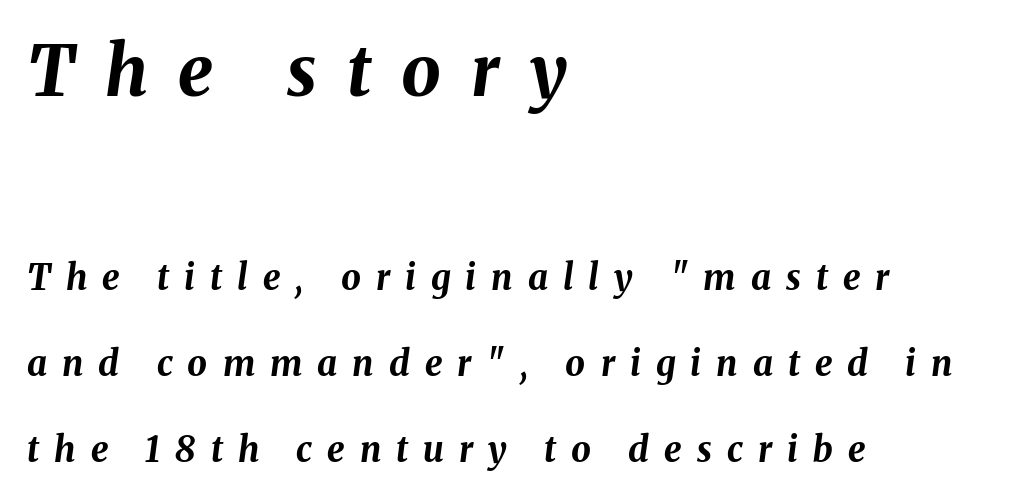
Q: Is the text bold? A: Yes.
Q: Is the text italic (slanted)? A: Yes, it leans right by about 8 degrees.
Q: Is the text underlined? A: No.
Q: How is the paragraph aligned? A: Left-aligned.
Q: Is the spacing between letters normal or unusually wide? A: Unusually wide.
Q: Is the spacing between lines tight, normal or loose? A: Loose.
Q: Which block of text is set in a larger size, the first (top) or the second (bottom)? A: The first (top) one.
Q: Width (condensed, normal, or wide)? A: Normal.
Q: Stroke contrast? A: Medium.
Q: x-height? A: Medium.
Q: Monospaced? A: No.
